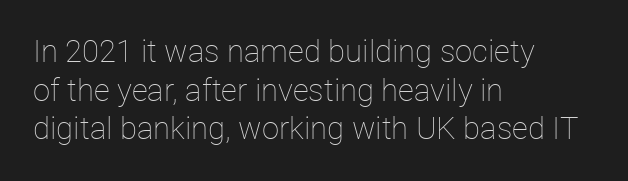
The image shows 31 px thin type, upright; set left-aligned, normal line spacing (1.25x), normal letter spacing, not underlined; low stroke contrast and a medium x-height.
